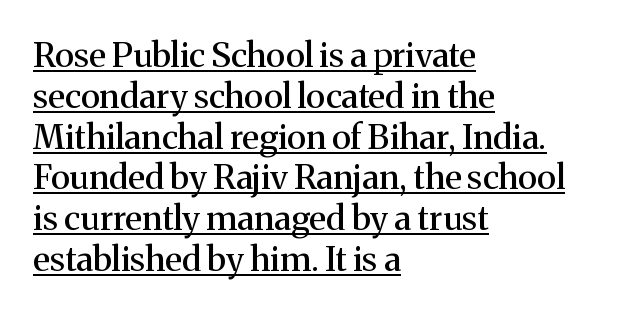
Q: Is the text italic (slanted)? A: No, it is upright.
Q: Is the typeface a serif or a sans-serif typeface? A: Serif.
Q: Is the text underlined? A: Yes.
Q: How is the paragraph aligned? A: Left-aligned.
Q: Is the spacing between letters normal or unusually wide? A: Normal.
Q: Width (condensed, normal, or wide)? A: Normal.
Q: Stroke contrast? A: Medium.
Q: x-height? A: Medium.
Q: Monospaced? A: No.
